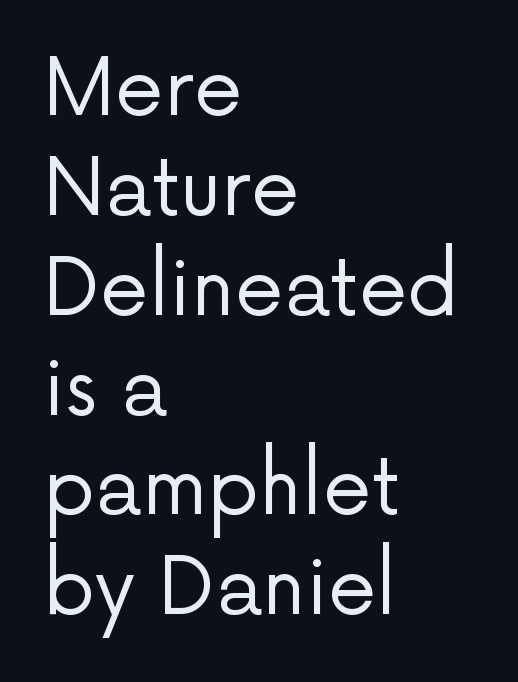
Q: Is the text bold? A: No.
Q: Is the text italic (slanted)? A: No, it is upright.
Q: Is the typeface a serif or a sans-serif typeface? A: Sans-serif.
Q: Is the text underlined? A: No.
Q: How is the paragraph aligned? A: Left-aligned.
Q: Is the spacing between letters normal or unusually wide? A: Normal.
Q: Is the spacing between lines tight, normal or loose? A: Normal.
Q: Width (condensed, normal, or wide)? A: Normal.
Q: Stroke contrast? A: Low.
Q: x-height? A: Medium.
Q: Monospaced? A: No.
